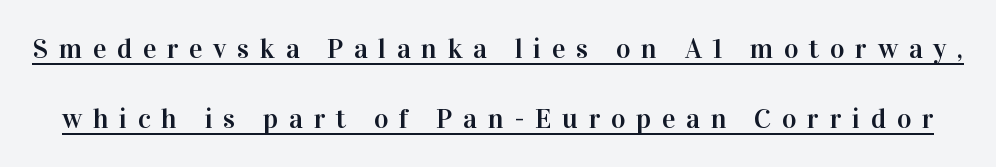
Q: Is the text italic (slanted)? A: No, it is upright.
Q: Is the typeface a serif or a sans-serif typeface? A: Serif.
Q: Is the text underlined? A: Yes.
Q: Is the spacing between letters normal or unusually wide? A: Unusually wide.
Q: Is the spacing between lines tight, normal or loose? A: Loose.
Q: Width (condensed, normal, or wide)? A: Normal.
Q: Stroke contrast? A: High.
Q: x-height? A: Medium.
Q: Monospaced? A: No.
